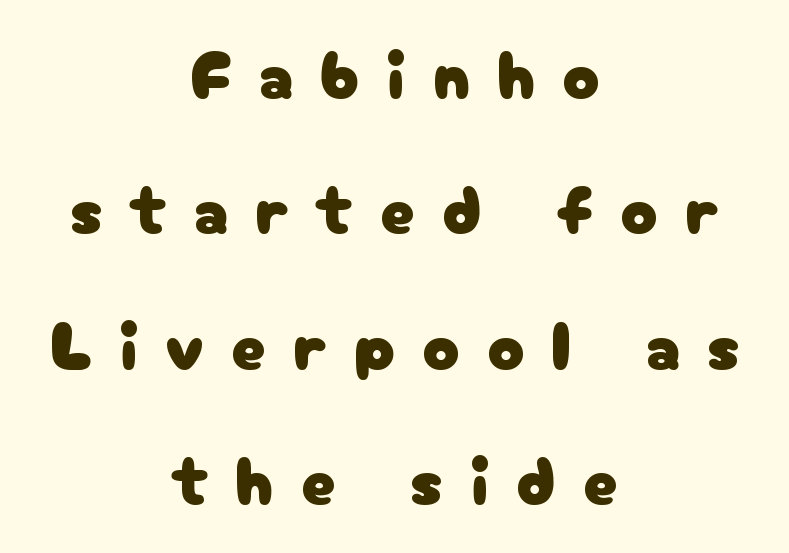
Q: Is the text italic (slanted)? A: No, it is upright.
Q: Is the typeface a serif or a sans-serif typeface? A: Sans-serif.
Q: Is the text underlined? A: No.
Q: How is the paragraph aligned? A: Centered.
Q: Is the spacing between letters normal or unusually wide? A: Unusually wide.
Q: Is the spacing between lines tight, normal or loose? A: Loose.
Q: Width (condensed, normal, or wide)? A: Normal.
Q: Stroke contrast? A: Low.
Q: x-height? A: Medium.
Q: Monospaced? A: No.
